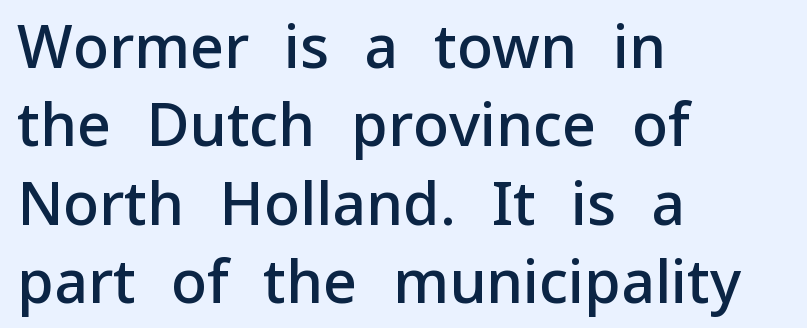
{"serif": "no", "italic": "no", "bold": "semi", "weight": "semibold", "width": "normal", "stroke_contrast": "low", "x_height": "medium", "monospaced": "no", "underline": "no", "align": "left", "line_spacing": "normal", "line_spacing_ratio": 1.33, "letter_spacing": "normal", "letter_spacing_em": 0.0, "glyph_px": 59}
